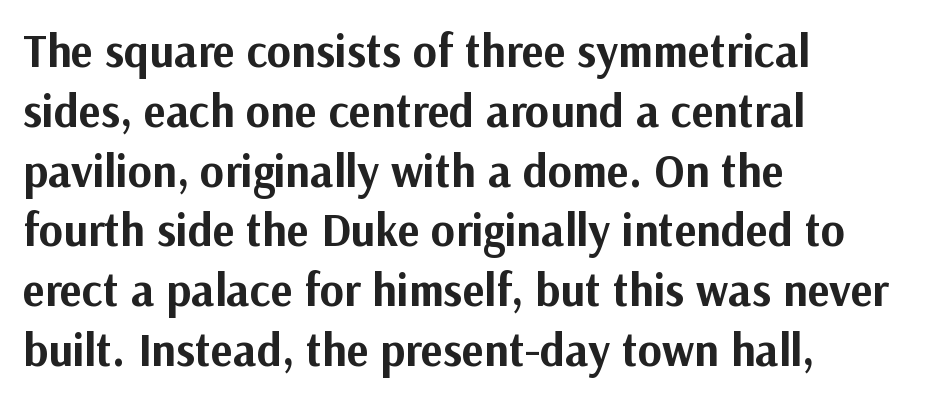
To sum up the face: it is a sans, with no serifs. The gaps between neighbouring characters are ordinary and unremarkable. These lines are rendered in a variable-pitch font. What's the leading like? Ordinary, nothing unusual. Italic: no, the glyphs are upright roman. On the weight axis this lands at bold, roughly 700.
